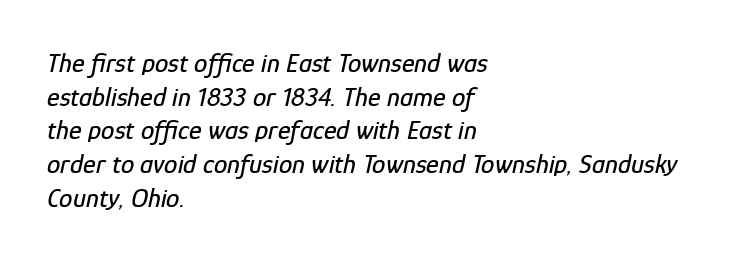
Q: Is the text italic (slanted)? A: Yes, it leans right by about 12 degrees.
Q: Is the text underlined? A: No.
Q: How is the paragraph aligned? A: Left-aligned.
Q: Is the spacing between letters normal or unusually wide? A: Normal.
Q: Is the spacing between lines tight, normal or loose? A: Normal.
